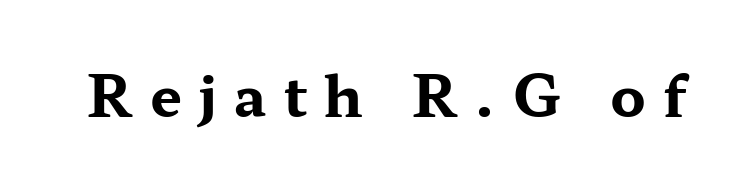
{"serif": "yes", "italic": "no", "bold": "yes", "weight": "bold", "width": "wide", "stroke_contrast": "medium", "x_height": "medium", "monospaced": "no", "underline": "no", "letter_spacing": "wide", "letter_spacing_em": 0.3, "glyph_px": 57}
